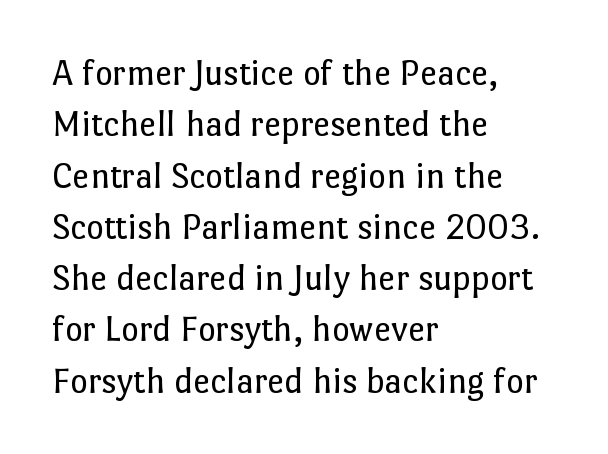
Q: Is the text bold? A: No.
Q: Is the text italic (slanted)? A: No, it is upright.
Q: Is the text underlined? A: No.
Q: How is the paragraph aligned? A: Left-aligned.
Q: Is the spacing between letters normal or unusually wide? A: Normal.
Q: Is the spacing between lines tight, normal or loose? A: Normal.
Q: Width (condensed, normal, or wide)? A: Normal.
Q: Stroke contrast? A: Low.
Q: x-height? A: Medium.
Q: Monospaced? A: No.
